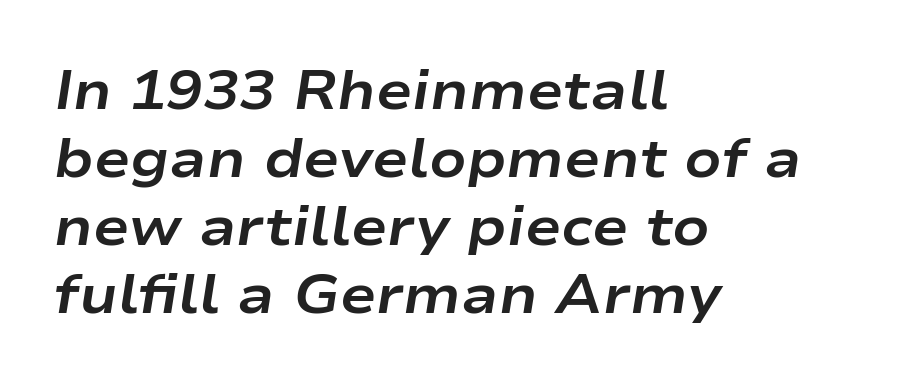
Q: Is the text bold? A: Yes.
Q: Is the text italic (slanted)? A: Yes, it leans right by about 9 degrees.
Q: Is the text underlined? A: No.
Q: How is the paragraph aligned? A: Left-aligned.
Q: Is the spacing between letters normal or unusually wide? A: Normal.
Q: Is the spacing between lines tight, normal or loose? A: Normal.
Q: Width (condensed, normal, or wide)? A: Wide.
Q: Stroke contrast? A: Low.
Q: x-height? A: Medium.
Q: Monospaced? A: No.
